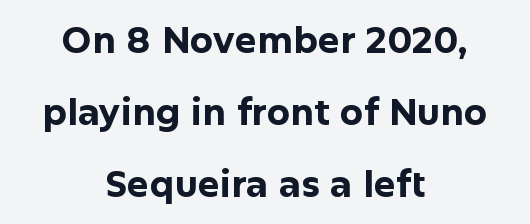
A dark, heavy texture on the line: the type is bold. Italic? Not at all — the glyphs are vertical. Reading down the block, each line starts at a different indent, mirrored at its end. Unmarked baselines from the first word to the last. This sample trades compactness for vertical openness between lines.
